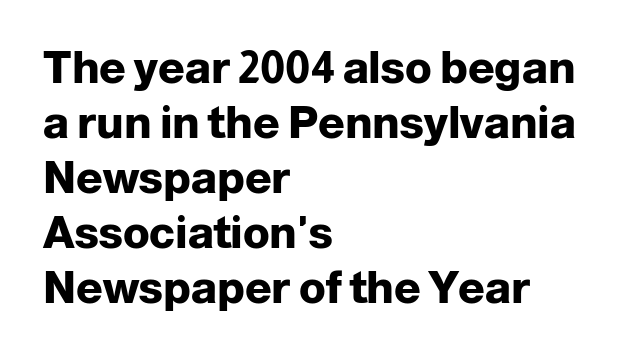
Letters rest on an invisible, unmarked baseline. Thick stems and heavy bowls — unmistakably bold. Character widths vary here, with narrow letters taking less room than wide ones. This sample uses a sans-serif face. The ragged edge is on the right, which tells us the setting is flush left.
